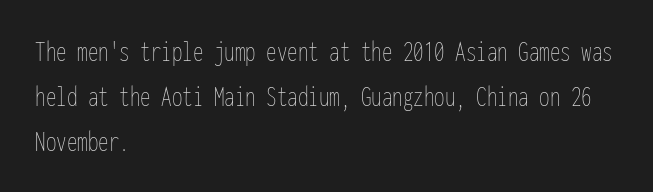
Q: Is the text bold? A: No.
Q: Is the text italic (slanted)? A: No, it is upright.
Q: Is the text underlined? A: No.
Q: How is the paragraph aligned? A: Left-aligned.
Q: Is the spacing between letters normal or unusually wide? A: Normal.
Q: Is the spacing between lines tight, normal or loose? A: Normal.
Q: Width (condensed, normal, or wide)? A: Condensed.
Q: Stroke contrast? A: Low.
Q: x-height? A: Medium.
Q: Monospaced? A: Yes.
